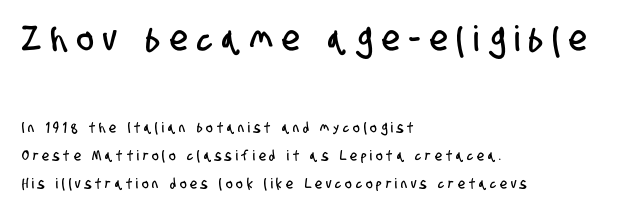
This block would shrink considerably if given ordinary leading; it's expanded now. Looks like regular typesetting: each glyph gets only the width it needs. A student would call this left alignment; a typographer would say flush left, rag right. If you squint, the top block still reads clearly — it's the larger of the two. The characters display no serif detailing; their extremities are plain.
